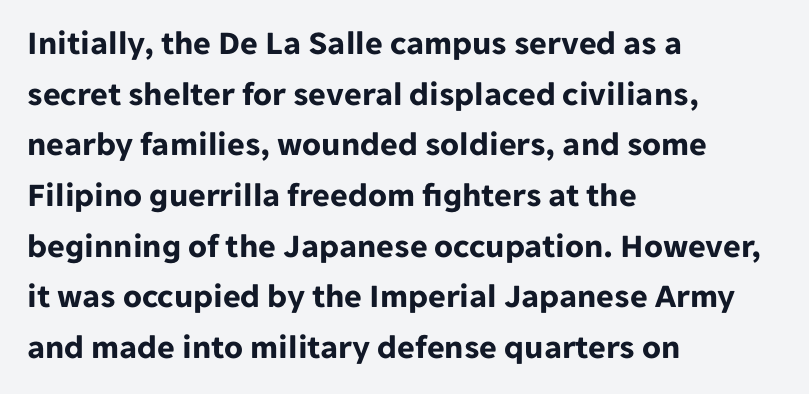
Q: Is the text bold? A: Yes.
Q: Is the text italic (slanted)? A: No, it is upright.
Q: Is the typeface a serif or a sans-serif typeface? A: Sans-serif.
Q: Is the text underlined? A: No.
Q: How is the paragraph aligned? A: Left-aligned.
Q: Is the spacing between letters normal or unusually wide? A: Normal.
Q: Is the spacing between lines tight, normal or loose? A: Normal.
Q: Width (condensed, normal, or wide)? A: Normal.
Q: Stroke contrast? A: Low.
Q: x-height? A: Medium.
Q: Monospaced? A: No.
